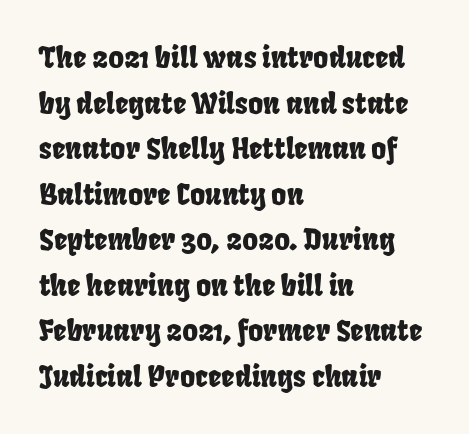
Q: Is the typeface a serif or a sans-serif typeface? A: Sans-serif.
Q: Is the text underlined? A: No.
Q: How is the paragraph aligned? A: Left-aligned.
Q: Is the spacing between letters normal or unusually wide? A: Normal.
Q: Is the spacing between lines tight, normal or loose? A: Normal.
Q: Width (condensed, normal, or wide)? A: Condensed.
Q: Stroke contrast? A: Low.
Q: x-height? A: Large.
Q: Monospaced? A: No.
